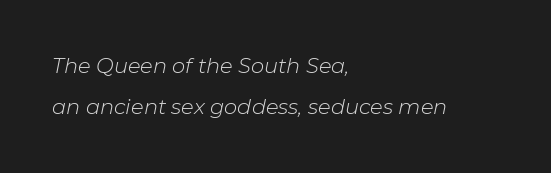
The image shows 21 px text type, italic (leaning right); set left-aligned, loose line spacing (1.97x), normal letter spacing, not underlined.
